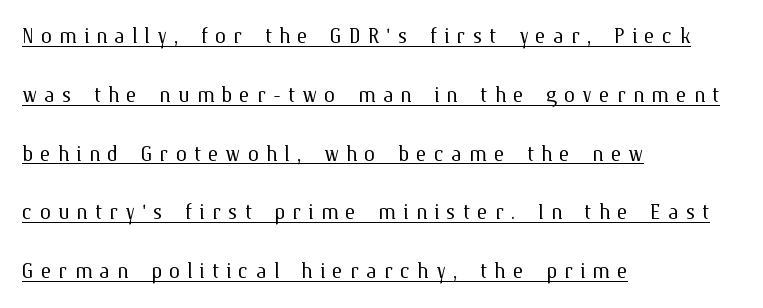
Q: Is the text bold? A: No.
Q: Is the text italic (slanted)? A: No, it is upright.
Q: Is the text underlined? A: Yes.
Q: How is the paragraph aligned? A: Left-aligned.
Q: Is the spacing between letters normal or unusually wide? A: Unusually wide.
Q: Is the spacing between lines tight, normal or loose? A: Loose.
Q: Width (condensed, normal, or wide)? A: Normal.
Q: Stroke contrast? A: Medium.
Q: x-height? A: Medium.
Q: Monospaced? A: No.
